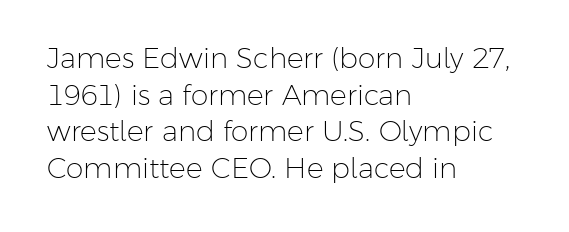
The image shows 28 px light sans-serif type, upright; set left-aligned, normal line spacing (1.31x), normal letter spacing, not underlined; low stroke contrast and a medium x-height.
